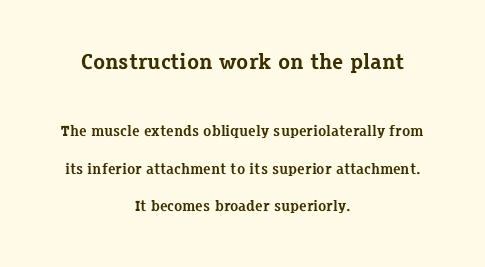
The image shows 22 px bold type, upright; set centered, loose line spacing (2.49x), normal letter spacing, not underlined; the first (top) block is 1.47x larger.
